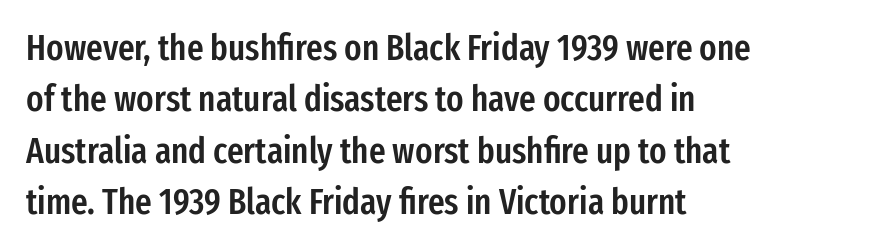
The image shows 36 px semibold, condensed sans-serif type, upright; set left-aligned, normal line spacing (1.43x), normal letter spacing, not underlined; low stroke contrast and a medium x-height.
